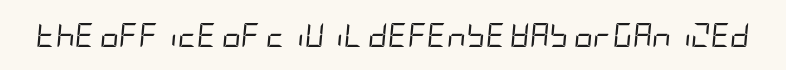
The image shows 24 px text type, italic (leaning right); set normal letter spacing, not underlined.
